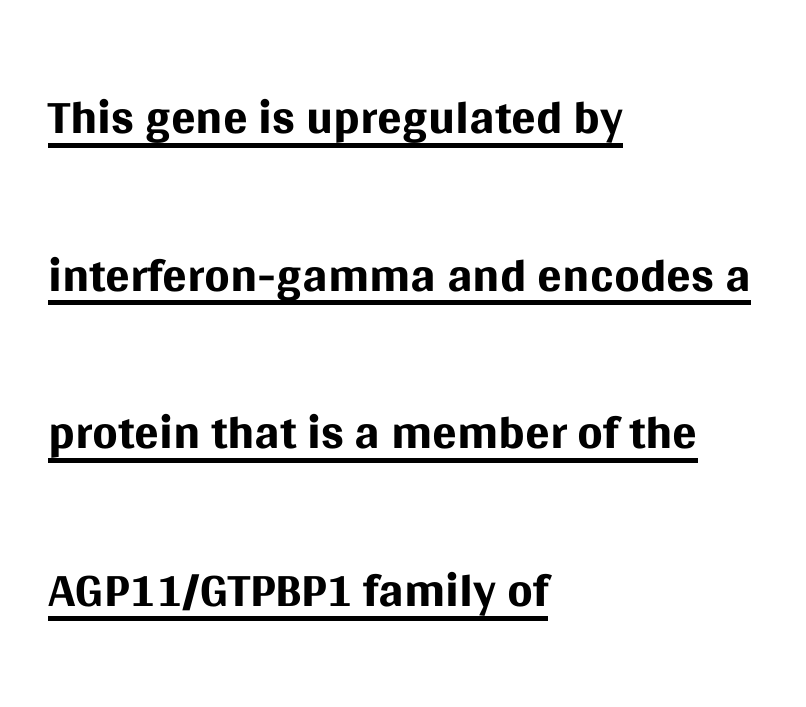
I'd call this a sans setting — the letters go barefoot. A classic flush-left, rag-right setting is used for this passage. Decoration check: the copy is underlined. What stands out about the letter spacing? Nothing — it is the standard amount. Bold? No — there's no thickening of the strokes. Italic? Not at all — the glyphs are vertical.
